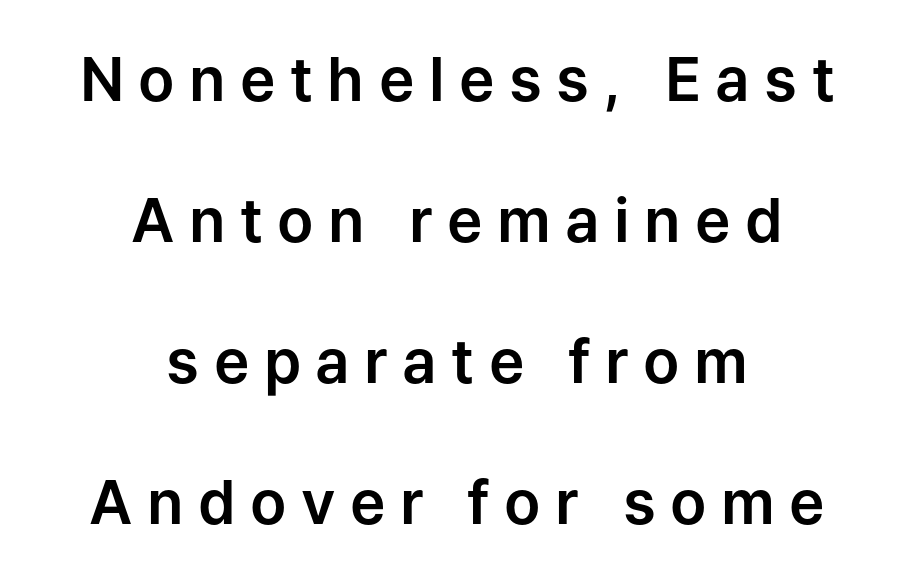
Nobody drew a line under any word here. The designer dialed line spacing up above the default. Notice how the stems are strictly vertical — no italics here. This is sans-serif lettering, the kind often seen on screens and signage. The passage is arranged like a title page — every line centered.
